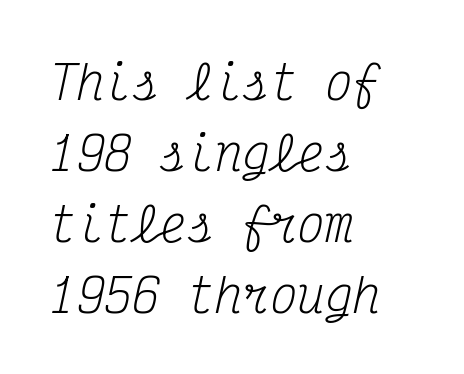
This is oblique type, the kind used for emphasis or titles. This sample uses plain, unmodified letter spacing. Letters rest on an invisible, unmarked baseline. Do the characters align in a grid? Yes, the font is monospaced. Teacher's note: observe the even left margin — that is flush-left alignment. The designer went with a serif here, giving each stem small feet.
